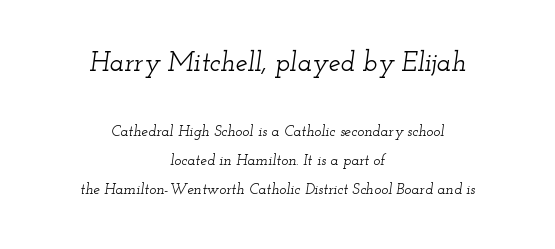
Q: Is the text italic (slanted)? A: Yes, it leans right by about 12 degrees.
Q: Is the text underlined? A: No.
Q: How is the paragraph aligned? A: Centered.
Q: Is the spacing between letters normal or unusually wide? A: Normal.
Q: Is the spacing between lines tight, normal or loose? A: Loose.
Q: Which block of text is set in a larger size, the first (top) or the second (bottom)? A: The first (top) one.
